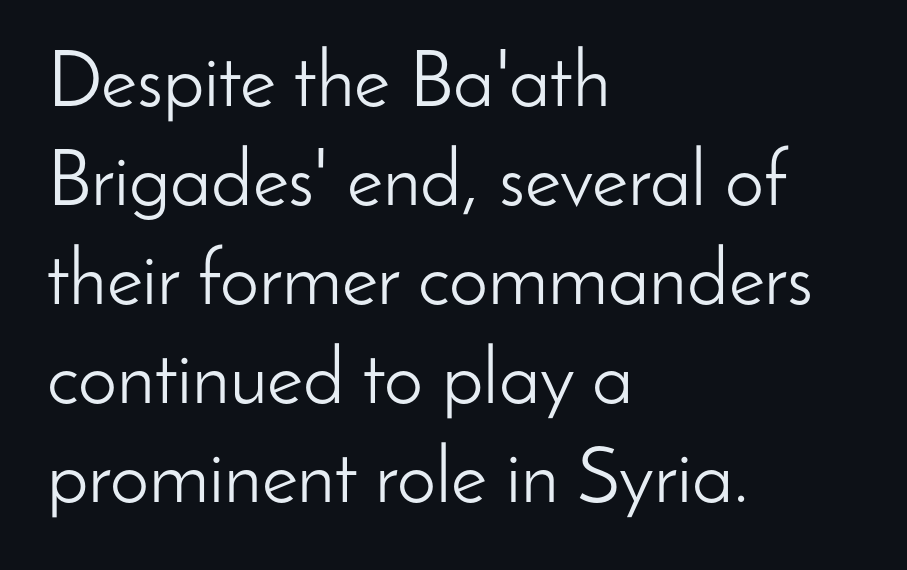
Q: Is the text bold? A: No.
Q: Is the text italic (slanted)? A: No, it is upright.
Q: Is the typeface a serif or a sans-serif typeface? A: Sans-serif.
Q: Is the text underlined? A: No.
Q: How is the paragraph aligned? A: Left-aligned.
Q: Is the spacing between letters normal or unusually wide? A: Normal.
Q: Is the spacing between lines tight, normal or loose? A: Normal.
Q: Width (condensed, normal, or wide)? A: Normal.
Q: Stroke contrast? A: Low.
Q: x-height? A: Small.
Q: Monospaced? A: No.
